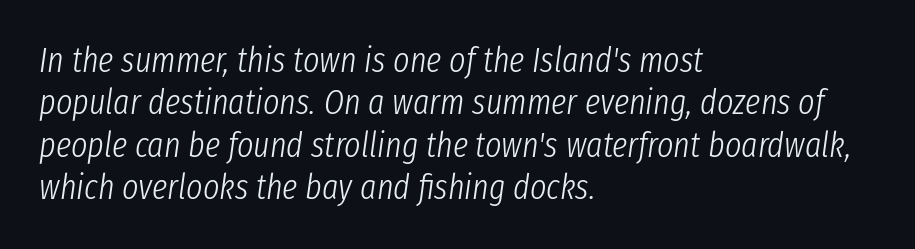
Weight: regular or lighter. The face used here has a pronounced slope to its letters. The compositor pushed each line to the left boundary. These lines keep a tight, regular rhythm from letter to letter. The area under the type is left untouched. These lines are rendered in a variable-pitch font.
